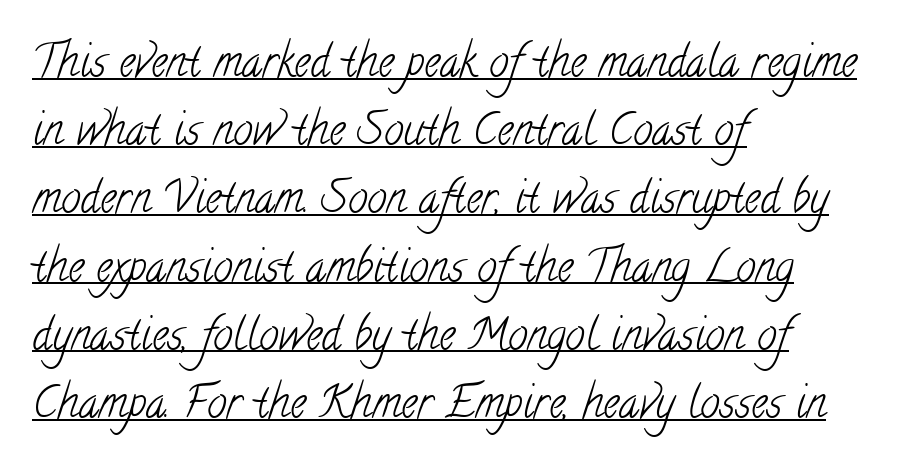
The image shows 44 px light, condensed serif type; set left-aligned, normal line spacing (1.55x), normal letter spacing, underlined; low stroke contrast and a small x-height.
